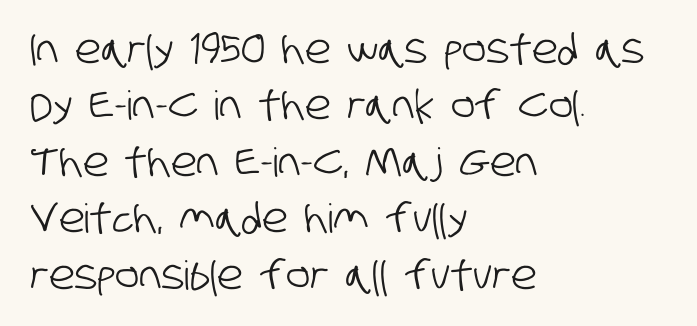
If you drew a ruler down the left edge, every line would touch it. Underline: absent. In terms of leading, this rendering sits right in the middle. Letter spacing: default.
